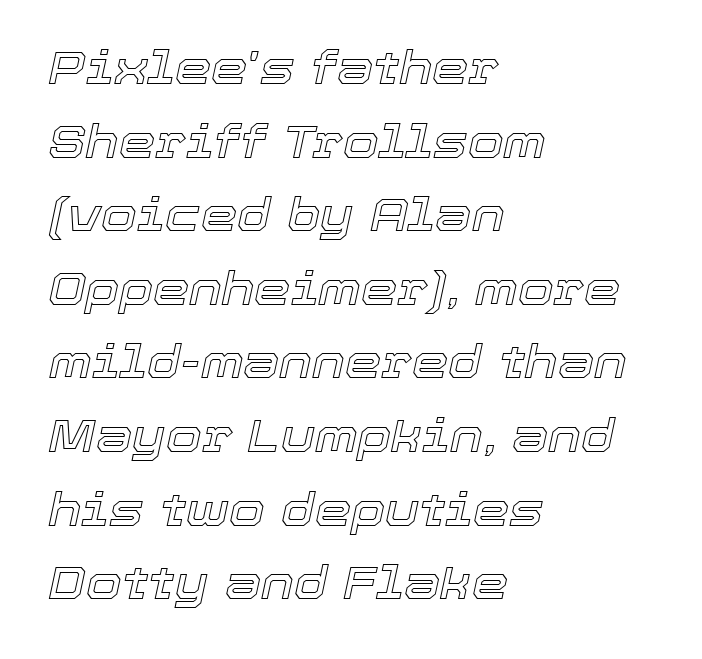
The baseline area is clear. Looks like regular typesetting: each glyph gets only the width it needs. Tracking value appears to be zero — textbook default spacing. This sample is left-justified, so line endings fall wherever the words run out. Looking at the ascenders, they clearly lean. This block has exactly the height ordinary leading produces.
